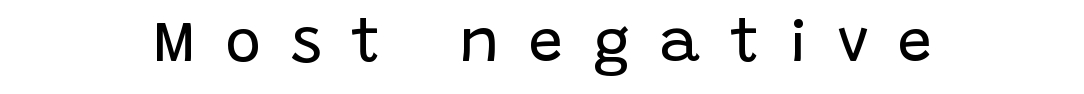
These lines are composed in type without serifs. Letter spacing: wide. Notice how the passage keeps no hard edge, just a central spine. Nobody drew a line under any word here.
